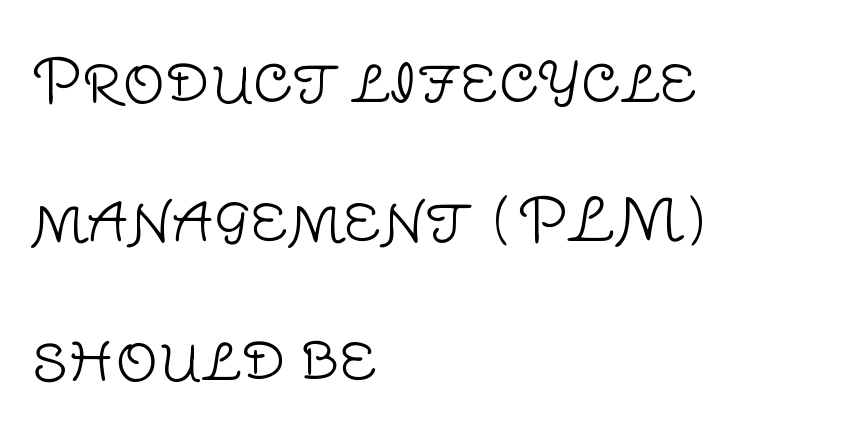
The image shows 59 px light sans-serif type; set left-aligned, loose line spacing (2.36x), normal letter spacing, not underlined; low stroke contrast and a large x-height.
